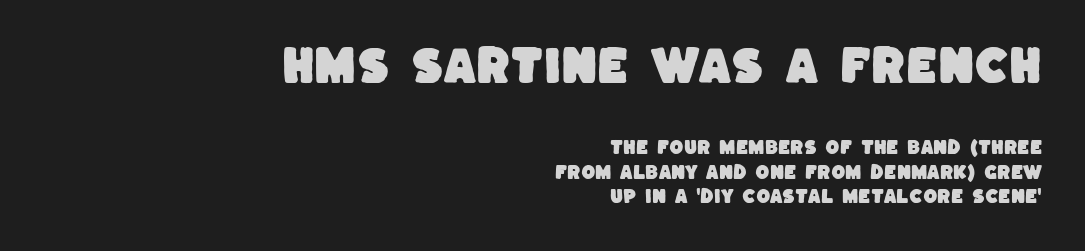
Q: Is the typeface a serif or a sans-serif typeface? A: Sans-serif.
Q: Is the text underlined? A: No.
Q: How is the paragraph aligned? A: Right-aligned.
Q: Is the spacing between letters normal or unusually wide? A: Normal.
Q: Is the spacing between lines tight, normal or loose? A: Normal.
Q: Which block of text is set in a larger size, the first (top) or the second (bottom)? A: The first (top) one.
Q: Width (condensed, normal, or wide)? A: Normal.
Q: Stroke contrast? A: Low.
Q: x-height? A: Large.
Q: Monospaced? A: No.
